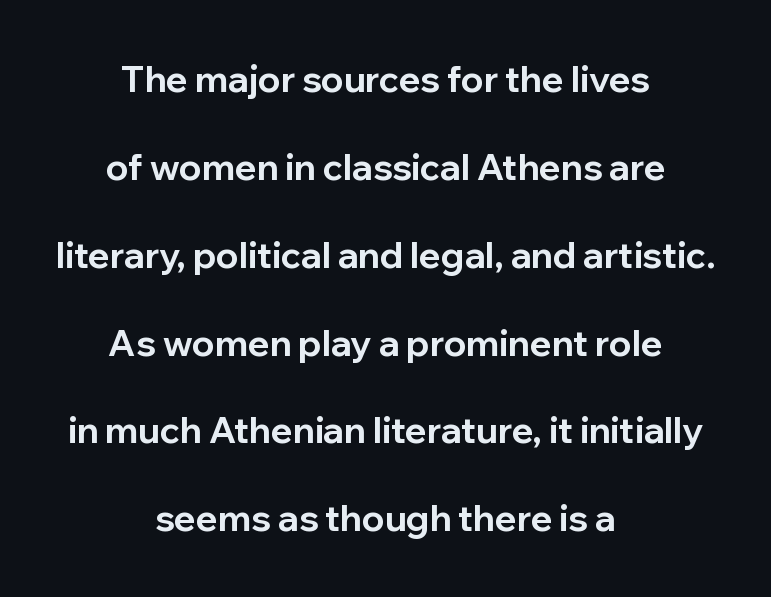
Vertical strokes here are truly vertical. This rendering features lettering with no underline. Classification — sans serif. Is the type bold? Yes — the strokes are clearly thick and heavy.
